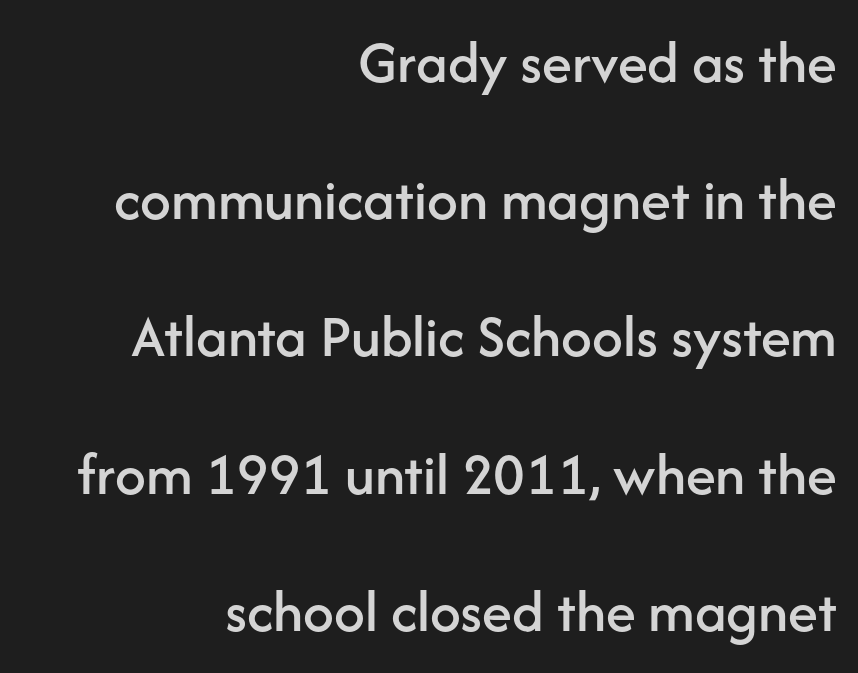
{"serif": "no", "italic": "no", "width": "normal", "stroke_contrast": "low", "x_height": "medium", "monospaced": "no", "underline": "no", "align": "right", "line_spacing": "loose", "line_spacing_ratio": 2.25, "letter_spacing": "normal", "letter_spacing_em": 0.0, "glyph_px": 61}
